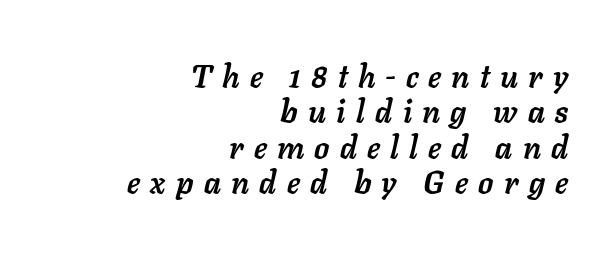
{"italic": "yes", "lean": "right", "slant_degrees": 11, "bold": "yes", "weight": "semibold", "width": "normal", "stroke_contrast": "low", "x_height": "medium", "monospaced": "no", "underline": "no", "align": "right", "line_spacing": "tight", "line_spacing_ratio": 1.14, "letter_spacing": "wide", "letter_spacing_em": 0.33, "glyph_px": 31}
